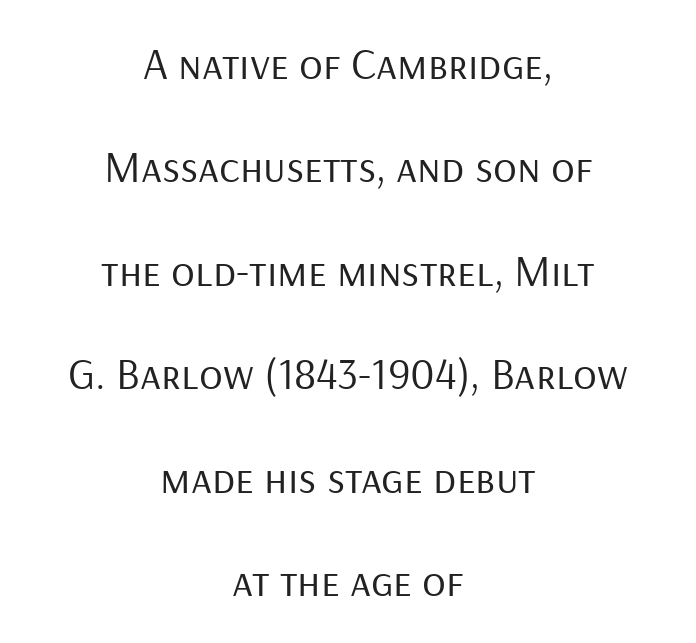
Q: Is the text bold? A: No.
Q: Is the text italic (slanted)? A: No, it is upright.
Q: Is the typeface a serif or a sans-serif typeface? A: Sans-serif.
Q: Is the text underlined? A: No.
Q: How is the paragraph aligned? A: Centered.
Q: Is the spacing between letters normal or unusually wide? A: Normal.
Q: Is the spacing between lines tight, normal or loose? A: Loose.
Q: Width (condensed, normal, or wide)? A: Normal.
Q: Stroke contrast? A: Low.
Q: x-height? A: Medium.
Q: Monospaced? A: No.
